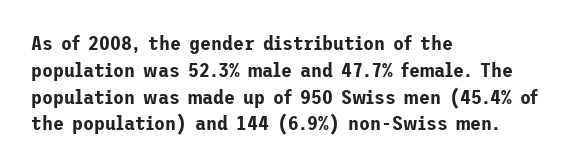
{"italic": "no", "underline": "no", "align": "left", "line_spacing": "normal", "line_spacing_ratio": 1.34, "letter_spacing": "normal", "letter_spacing_em": 0.0, "glyph_px": 20}
